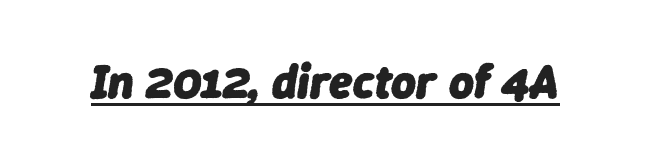
The face used here has a pronounced slope to its letters. The typesetting leans heavy: a genuine bold. The rendering uses natural spacing where letterforms have individual widths. Underline: present. Inter-character spacing is left at the font's built-in metrics.
